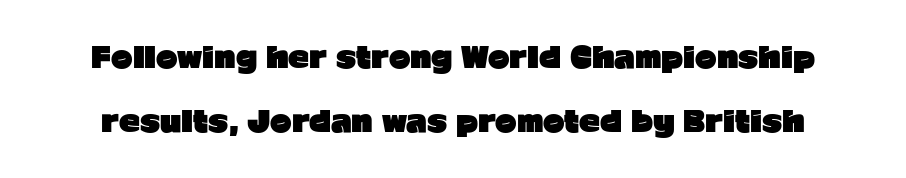
{"serif": "no", "italic": "no", "bold": "yes", "weight": "heavy", "width": "normal", "stroke_contrast": "low", "x_height": "medium", "monospaced": "no", "underline": "no", "line_spacing": "loose", "line_spacing_ratio": 2.19, "letter_spacing": "normal", "letter_spacing_em": 0.0, "glyph_px": 29}
